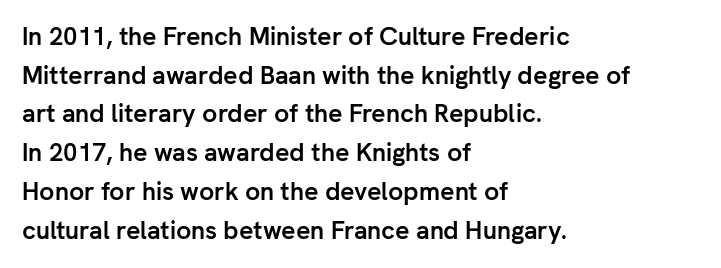
Lines of text with bare space underneath. Default kerning and tracking; the words read as compact shapes. Typeset ragged right — the left edge is the straight one. Regarding leading, the lines here are spaced in the standard way. Every stem runs plumb, perpendicular to the baseline.
